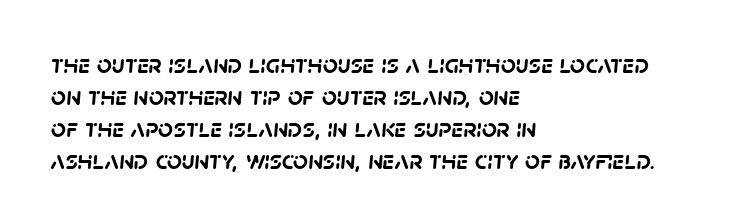
Q: Is the text bold? A: Yes.
Q: Is the text underlined? A: No.
Q: How is the paragraph aligned? A: Left-aligned.
Q: Is the spacing between letters normal or unusually wide? A: Normal.
